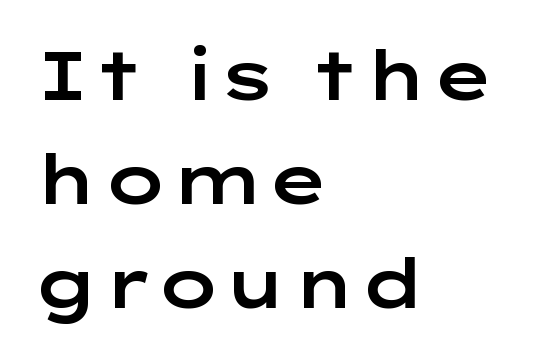
These lines are rendered in a variable-pitch font. Leading: standard. What stands out about the letter spacing? Nothing — it is the standard amount. You can tell from the bare stems that sans-serif type was used. Bare-footed words on every line. Quick note: not italic, upright.
